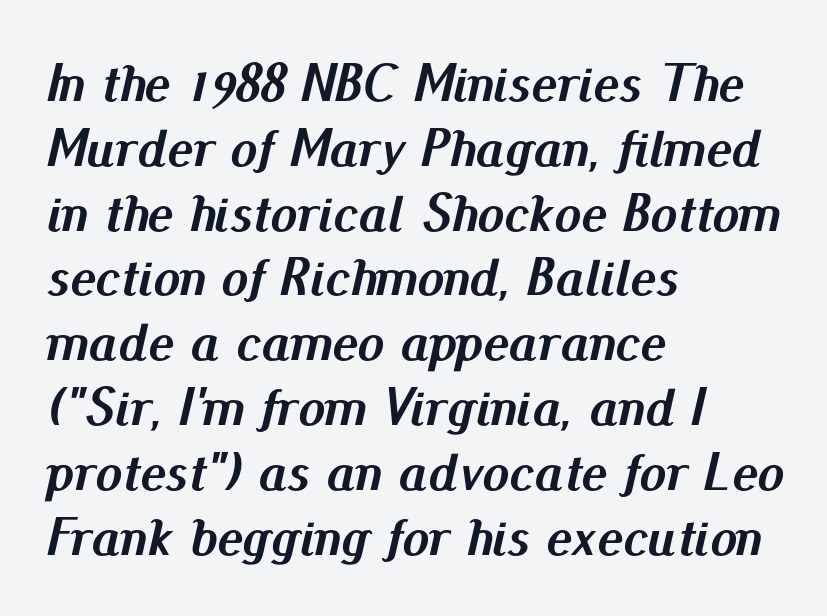
Q: Is the text bold? A: Yes.
Q: Is the text italic (slanted)? A: Yes, it leans right by about 13 degrees.
Q: Is the text underlined? A: No.
Q: How is the paragraph aligned? A: Left-aligned.
Q: Is the spacing between letters normal or unusually wide? A: Normal.
Q: Width (condensed, normal, or wide)? A: Normal.
Q: Stroke contrast? A: Medium.
Q: x-height? A: Small.
Q: Monospaced? A: No.
